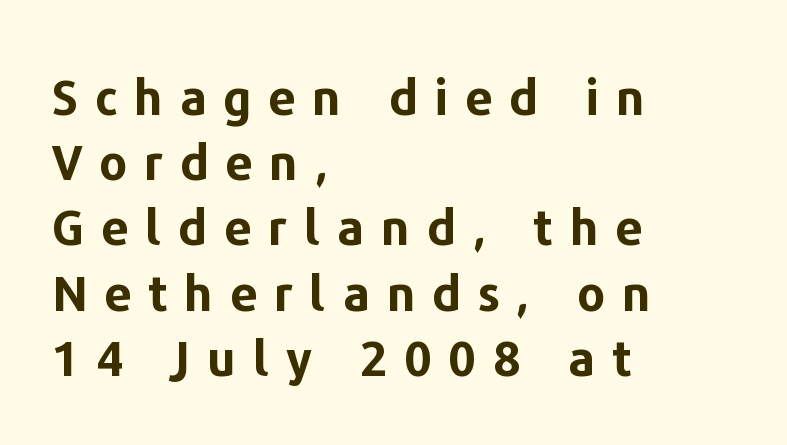
Q: Is the text bold? A: Yes.
Q: Is the text italic (slanted)? A: No, it is upright.
Q: Is the typeface a serif or a sans-serif typeface? A: Sans-serif.
Q: Is the text underlined? A: No.
Q: How is the paragraph aligned? A: Left-aligned.
Q: Is the spacing between letters normal or unusually wide? A: Unusually wide.
Q: Is the spacing between lines tight, normal or loose? A: Normal.
Q: Width (condensed, normal, or wide)? A: Normal.
Q: Stroke contrast? A: Low.
Q: x-height? A: Medium.
Q: Monospaced? A: No.
